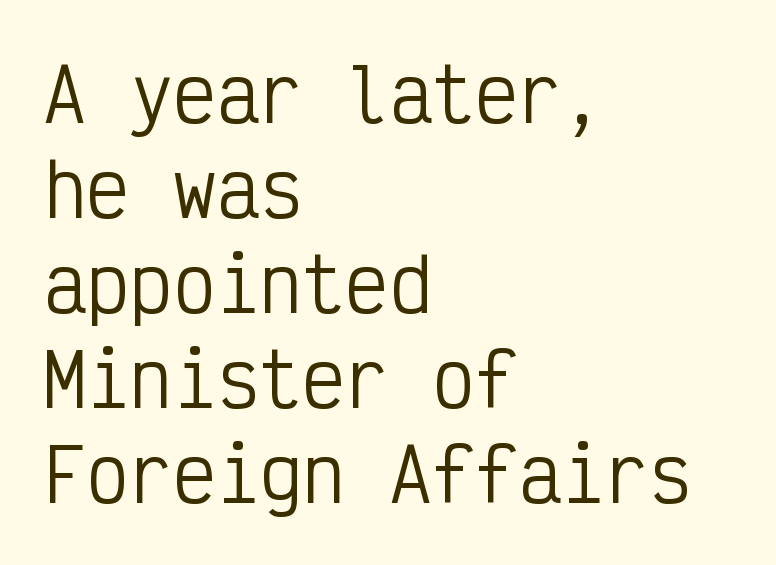
Q: Is the text bold? A: No.
Q: Is the text italic (slanted)? A: No, it is upright.
Q: Is the typeface a serif or a sans-serif typeface? A: Sans-serif.
Q: Is the text underlined? A: No.
Q: How is the paragraph aligned? A: Left-aligned.
Q: Is the spacing between letters normal or unusually wide? A: Normal.
Q: Is the spacing between lines tight, normal or loose? A: Normal.
Q: Width (condensed, normal, or wide)? A: Condensed.
Q: Stroke contrast? A: Low.
Q: x-height? A: Medium.
Q: Monospaced? A: Yes.
